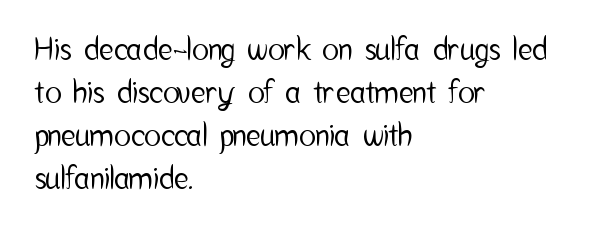
{"serif": "no", "italic": "no", "width": "condensed", "stroke_contrast": "low", "x_height": "medium", "monospaced": "no", "underline": "no", "align": "left", "line_spacing": "normal", "line_spacing_ratio": 1.39, "letter_spacing": "normal", "letter_spacing_em": 0.0, "glyph_px": 31}
